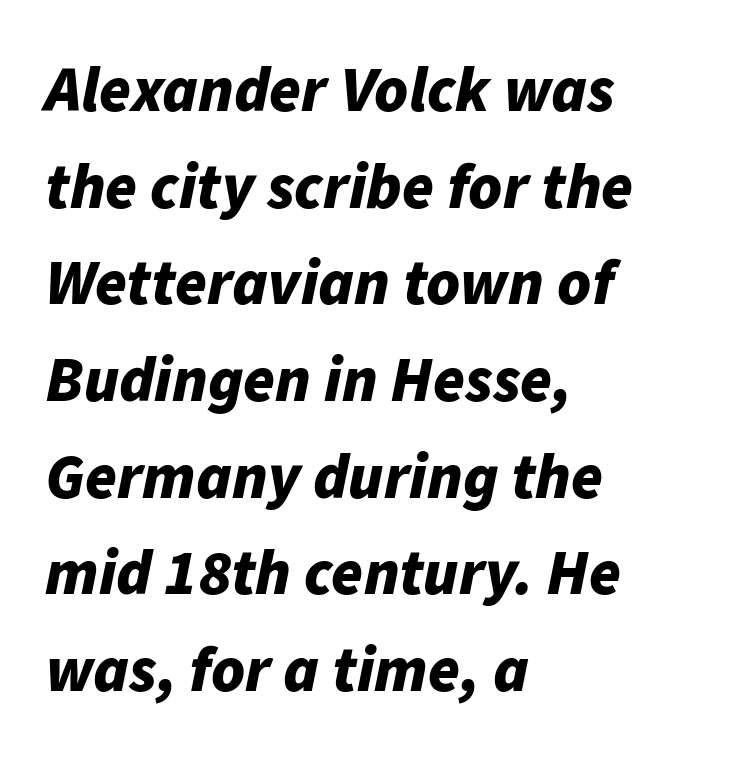
The rendering anchors every line to the left-hand side. Words appear dense and cohesive because spacing is normal. Type without underlining. Leading: standard.
